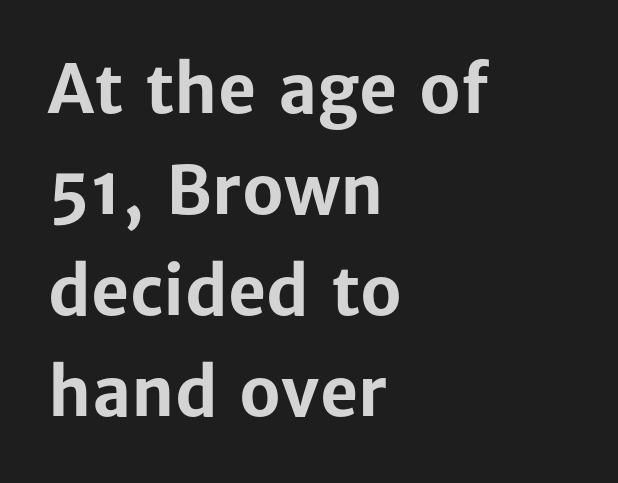
{"serif": "no", "italic": "no", "bold": "yes", "weight": "bold", "width": "normal", "stroke_contrast": "low", "x_height": "medium", "monospaced": "no", "underline": "no", "align": "left", "line_spacing": "normal", "line_spacing_ratio": 1.53, "letter_spacing": "normal", "letter_spacing_em": 0.0, "glyph_px": 66}
